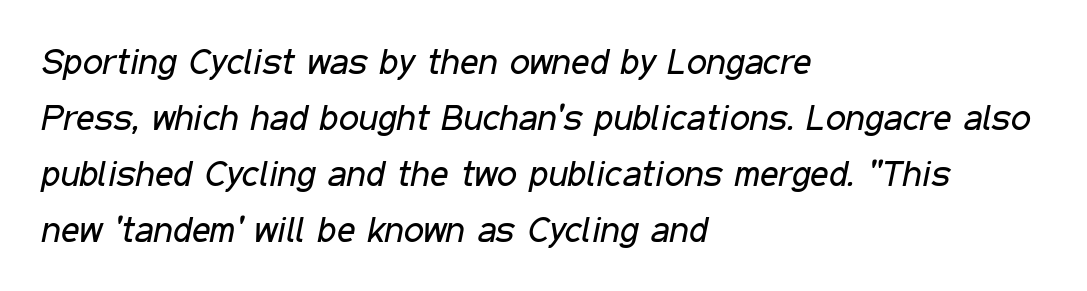
{"italic": "yes", "lean": "right", "slant_degrees": 11, "bold": "no", "weight": "regular", "width": "condensed", "stroke_contrast": "low", "x_height": "medium", "monospaced": "no", "underline": "no", "align": "left", "line_spacing": "normal", "line_spacing_ratio": 1.56, "letter_spacing": "normal", "letter_spacing_em": 0.0, "glyph_px": 36}
